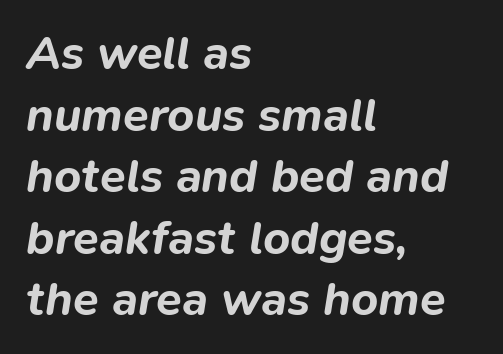
These lines keep a tight, regular rhythm from letter to letter. Thick stems and heavy bowls — unmistakably bold. Do the characters align in a grid? No, the font is proportional. Notice how the passage keeps a crisp vertical edge on the left only.
